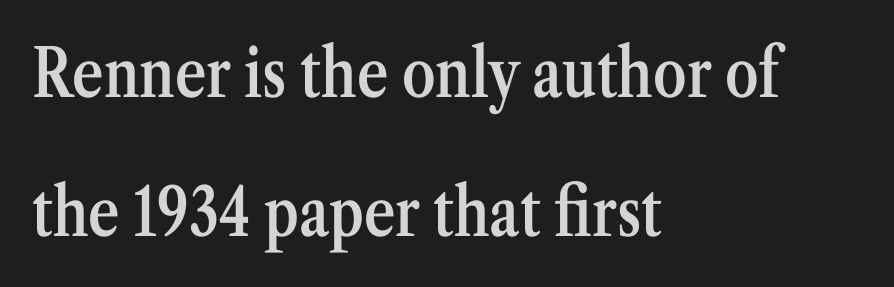
Baseline-to-baseline distance is far greater than the letter height. Caption: semibold face, moderately heavy strokes. Glance below the letters and you will spot only blank space. In CSS terms this would be text-align: left. It's the straight-up-and-down kind of type. Note the varied advance widths — an 'i' is clearly narrower than an 'm'.
